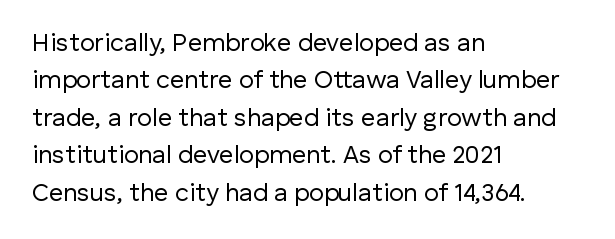
The image shows 25 px text type, upright; set left-aligned, normal line spacing (1.5x), normal letter spacing, not underlined.
